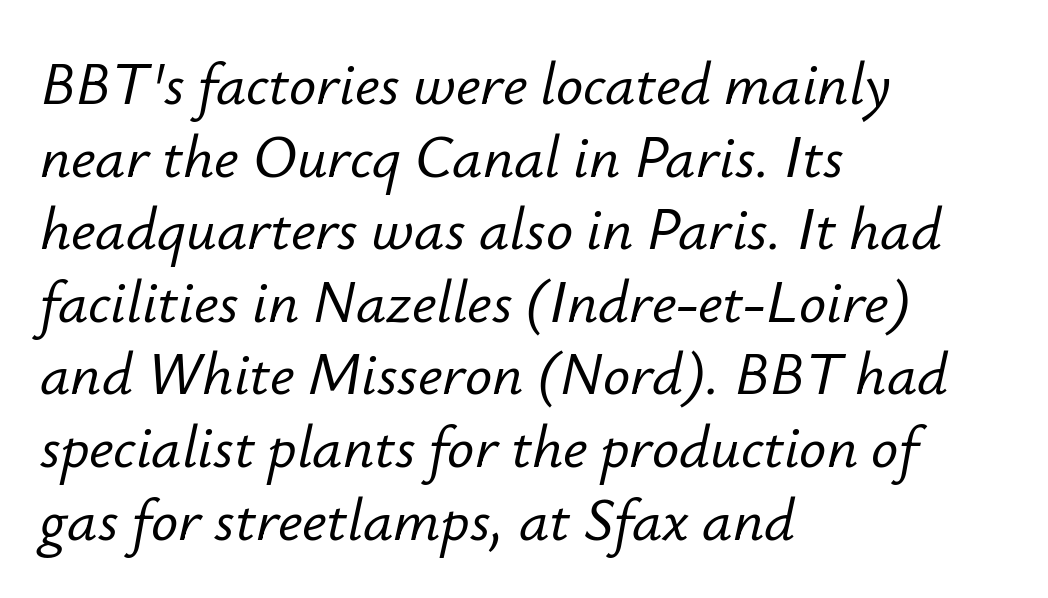
{"italic": "yes", "lean": "right", "slant_degrees": 12, "width": "normal", "stroke_contrast": "low", "x_height": "small", "monospaced": "no", "underline": "no", "align": "left", "line_spacing_ratio": 1.21, "letter_spacing": "normal", "letter_spacing_em": 0.0, "glyph_px": 60}
